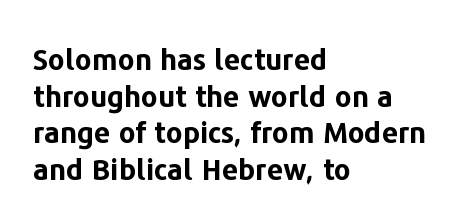
Q: Is the text bold? A: Yes.
Q: Is the text italic (slanted)? A: No, it is upright.
Q: Is the typeface a serif or a sans-serif typeface? A: Sans-serif.
Q: Is the text underlined? A: No.
Q: How is the paragraph aligned? A: Left-aligned.
Q: Is the spacing between letters normal or unusually wide? A: Normal.
Q: Is the spacing between lines tight, normal or loose? A: Normal.
Q: Width (condensed, normal, or wide)? A: Normal.
Q: Stroke contrast? A: Low.
Q: x-height? A: Medium.
Q: Monospaced? A: No.
